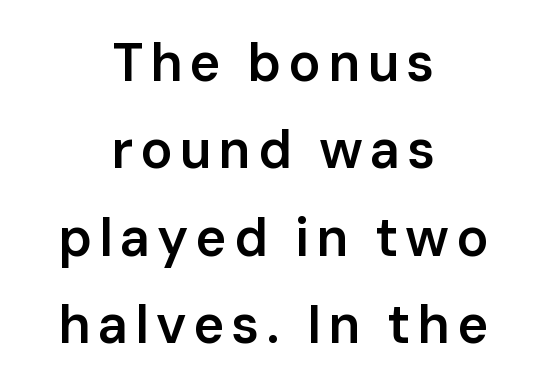
Q: Is the text bold? A: Semi-bold.
Q: Is the text italic (slanted)? A: No, it is upright.
Q: Is the typeface a serif or a sans-serif typeface? A: Sans-serif.
Q: Is the text underlined? A: No.
Q: How is the paragraph aligned? A: Centered.
Q: Is the spacing between lines tight, normal or loose? A: Normal.
Q: Width (condensed, normal, or wide)? A: Normal.
Q: Stroke contrast? A: Low.
Q: x-height? A: Medium.
Q: Monospaced? A: No.
